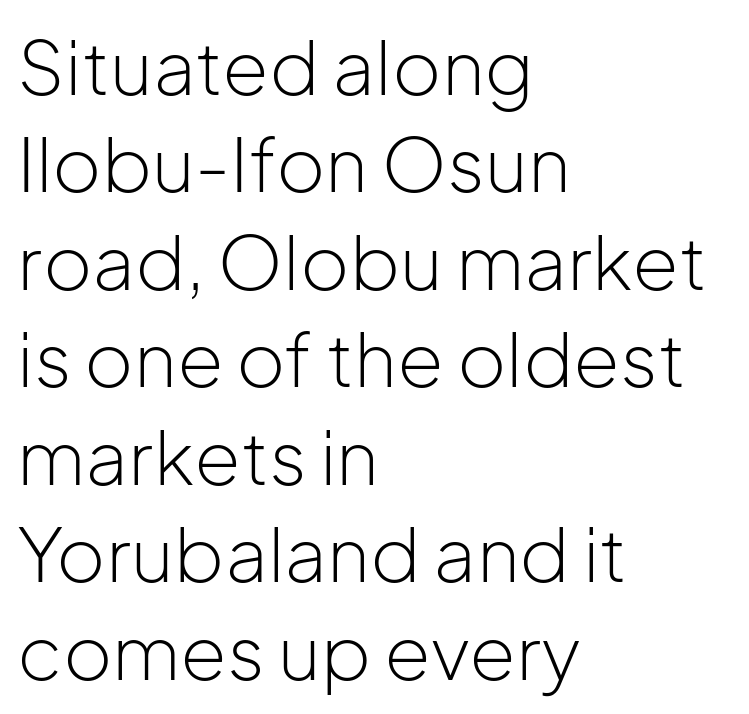
{"serif": "no", "italic": "no", "bold": "no", "weight": "light", "width": "normal", "stroke_contrast": "low", "x_height": "medium", "monospaced": "no", "underline": "no", "align": "left", "line_spacing": "normal", "line_spacing_ratio": 1.3, "letter_spacing": "normal", "letter_spacing_em": 0.0, "glyph_px": 75}
